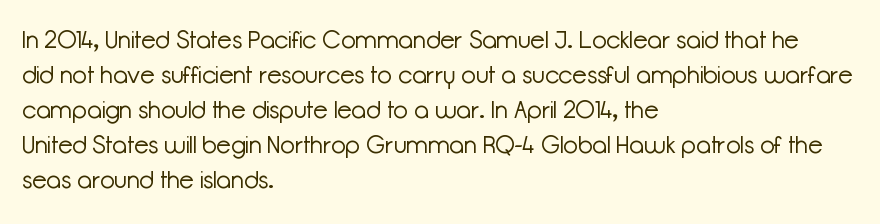
The image shows 24 px text type, upright; set left-aligned, normal line spacing (1.46x), normal letter spacing, not underlined.
